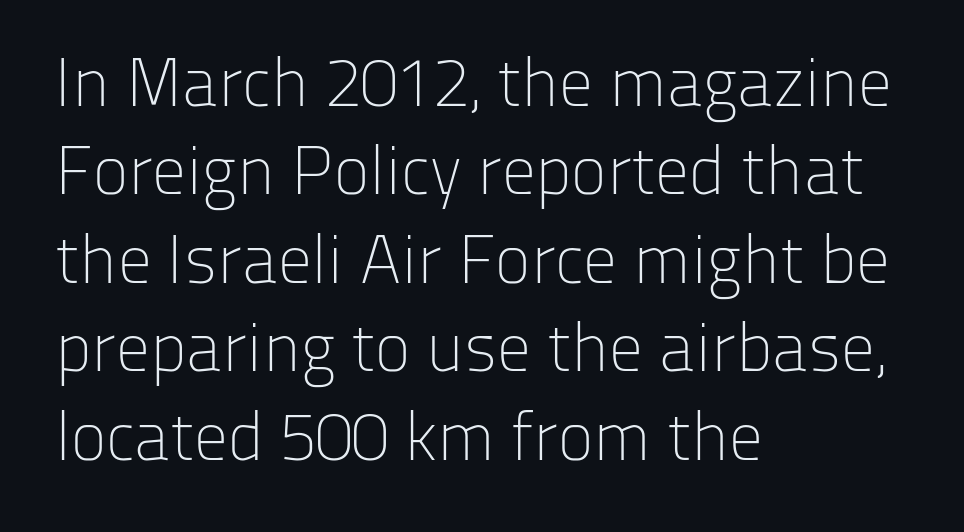
{"serif": "no", "italic": "no", "bold": "no", "weight": "light", "width": "normal", "stroke_contrast": "low", "x_height": "medium", "monospaced": "no", "underline": "no", "align": "left", "line_spacing": "normal", "line_spacing_ratio": 1.3, "letter_spacing": "normal", "letter_spacing_em": 0.0, "glyph_px": 68}
